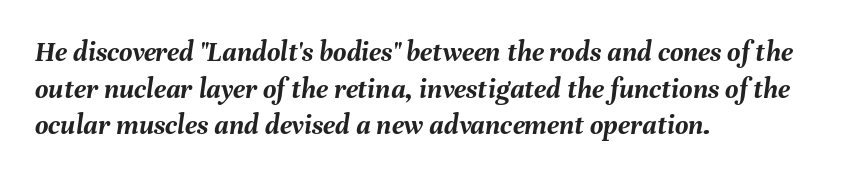
The image shows 29 px semibold type, italic (leaning right); set left-aligned, normal line spacing (1.26x), normal letter spacing, not underlined; medium stroke contrast and a medium x-height.
